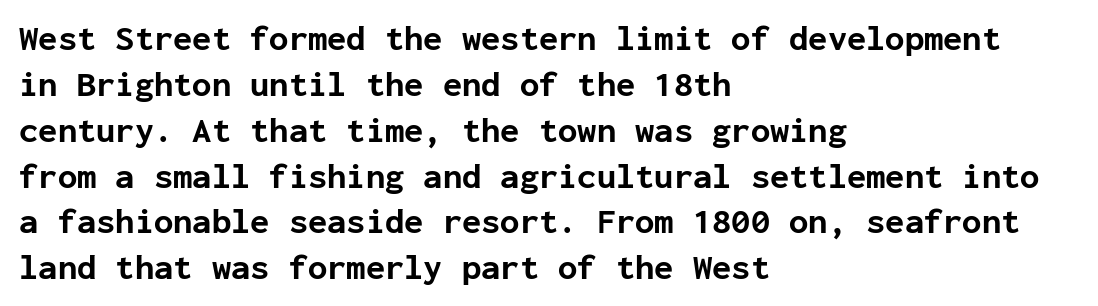
Q: Is the text bold? A: Yes.
Q: Is the text italic (slanted)? A: No, it is upright.
Q: Is the typeface a serif or a sans-serif typeface? A: Sans-serif.
Q: Is the text underlined? A: No.
Q: How is the paragraph aligned? A: Left-aligned.
Q: Is the spacing between letters normal or unusually wide? A: Normal.
Q: Is the spacing between lines tight, normal or loose? A: Normal.
Q: Width (condensed, normal, or wide)? A: Normal.
Q: Stroke contrast? A: Low.
Q: x-height? A: Medium.
Q: Monospaced? A: Yes.
